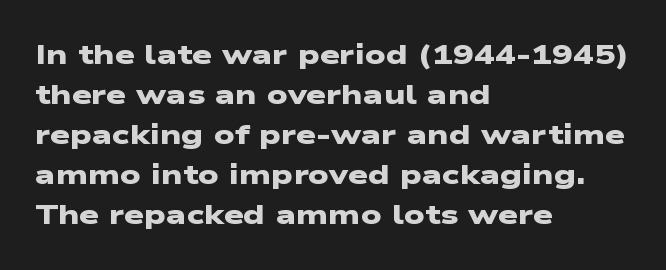
Q: Is the text bold? A: Yes.
Q: Is the typeface a serif or a sans-serif typeface? A: Sans-serif.
Q: Is the text underlined? A: No.
Q: How is the paragraph aligned? A: Left-aligned.
Q: Is the spacing between letters normal or unusually wide? A: Normal.
Q: Is the spacing between lines tight, normal or loose? A: Normal.
Q: Width (condensed, normal, or wide)? A: Wide.
Q: Stroke contrast? A: Low.
Q: x-height? A: Medium.
Q: Monospaced? A: No.
